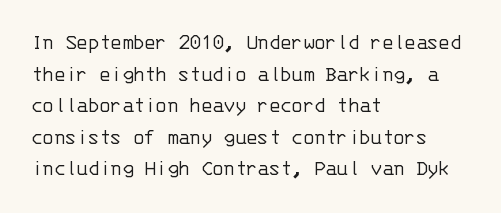
Q: Is the text bold? A: No.
Q: Is the text italic (slanted)? A: No, it is upright.
Q: Is the text underlined? A: No.
Q: How is the paragraph aligned? A: Left-aligned.
Q: Is the spacing between letters normal or unusually wide? A: Normal.
Q: Is the spacing between lines tight, normal or loose? A: Normal.
